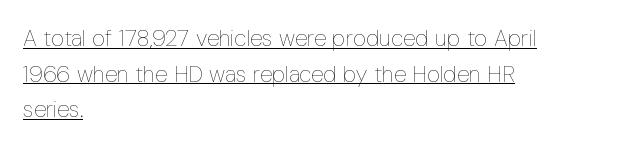
{"italic": "no", "bold": "no", "underline": "yes", "align": "left", "line_spacing": "normal", "line_spacing_ratio": 1.55, "letter_spacing": "normal", "letter_spacing_em": 0.0, "glyph_px": 23}
